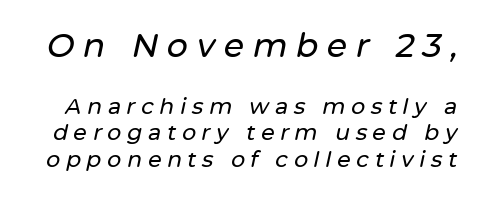
The image shows 33 px text type, italic (leaning right); set line spacing 1.22x, unusually wide letter spacing (+0.26 em), not underlined; the first (top) block is 1.5x larger; low stroke contrast and a medium x-height.
